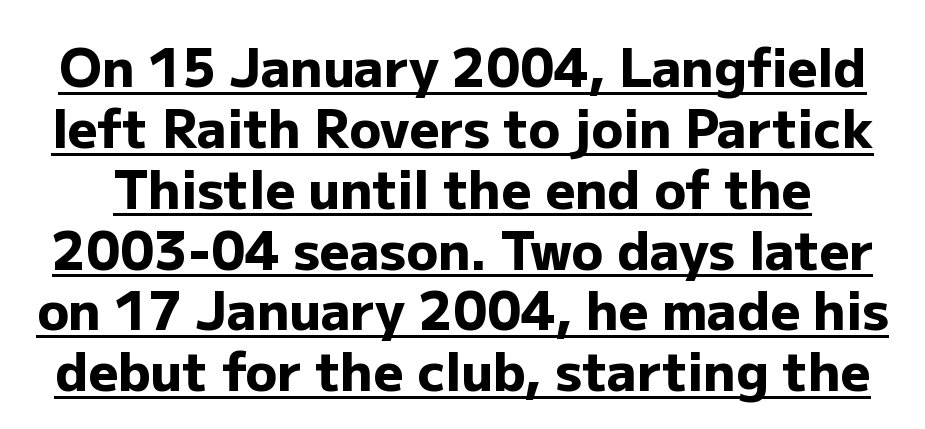
Q: Is the text bold? A: Yes.
Q: Is the text italic (slanted)? A: No, it is upright.
Q: Is the typeface a serif or a sans-serif typeface? A: Sans-serif.
Q: Is the text underlined? A: Yes.
Q: Is the spacing between letters normal or unusually wide? A: Normal.
Q: Width (condensed, normal, or wide)? A: Normal.
Q: Stroke contrast? A: Low.
Q: x-height? A: Medium.
Q: Monospaced? A: No.
